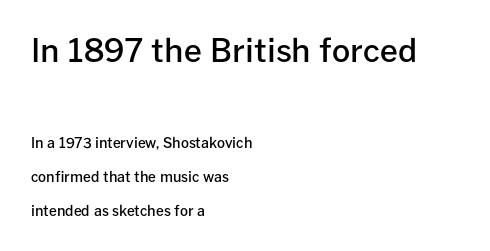
Q: Is the text bold? A: Semi-bold.
Q: Is the text italic (slanted)? A: No, it is upright.
Q: Is the typeface a serif or a sans-serif typeface? A: Sans-serif.
Q: Is the text underlined? A: No.
Q: How is the paragraph aligned? A: Left-aligned.
Q: Is the spacing between letters normal or unusually wide? A: Normal.
Q: Is the spacing between lines tight, normal or loose? A: Loose.
Q: Which block of text is set in a larger size, the first (top) or the second (bottom)? A: The first (top) one.
Q: Width (condensed, normal, or wide)? A: Normal.
Q: Stroke contrast? A: Low.
Q: x-height? A: Medium.
Q: Monospaced? A: No.
